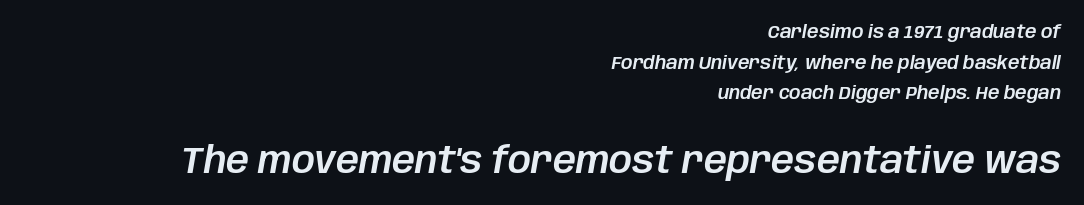
The image shows 36 px text type, italic (leaning right); set right-aligned, normal line spacing (1.7x), normal letter spacing, not underlined; the second (bottom) block is 2.0x larger; low stroke contrast and a large x-height.
